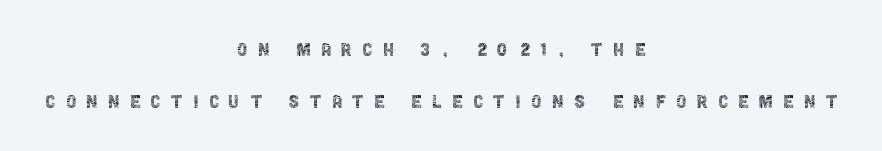
Q: Is the text bold? A: No.
Q: Is the text italic (slanted)? A: No, it is upright.
Q: Is the text underlined? A: No.
Q: How is the paragraph aligned? A: Centered.
Q: Is the spacing between letters normal or unusually wide? A: Unusually wide.
Q: Is the spacing between lines tight, normal or loose? A: Loose.
